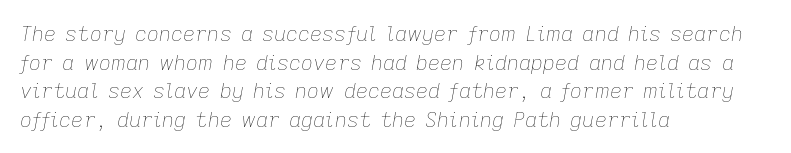
{"italic": "yes", "lean": "right", "slant_degrees": 9, "bold": "no", "underline": "no", "align": "left", "line_spacing": "normal", "line_spacing_ratio": 1.36, "letter_spacing": "normal", "letter_spacing_em": 0.0, "glyph_px": 21}
